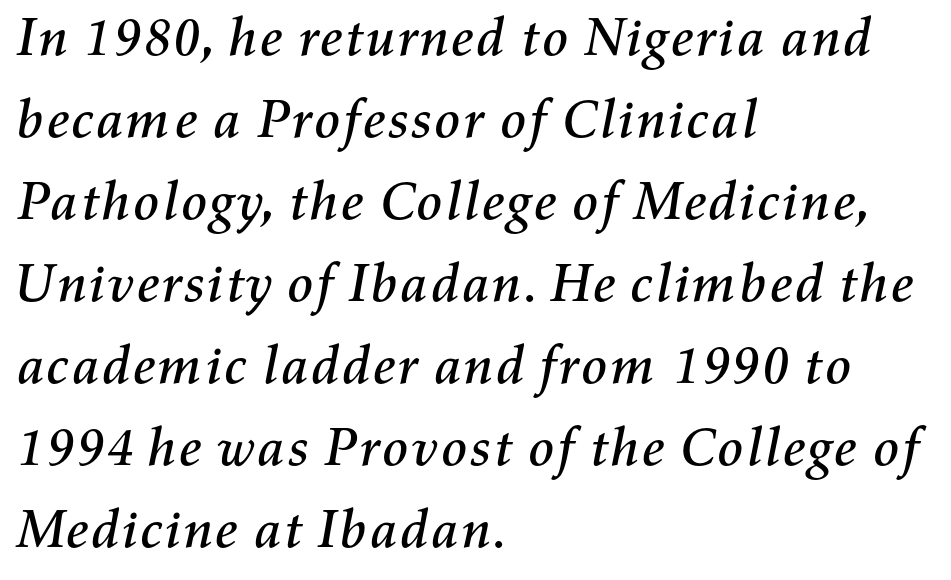
The image shows 54 px text type, italic (leaning right); set left-aligned, normal line spacing (1.52x), normal letter spacing, not underlined; medium stroke contrast and a medium x-height.
